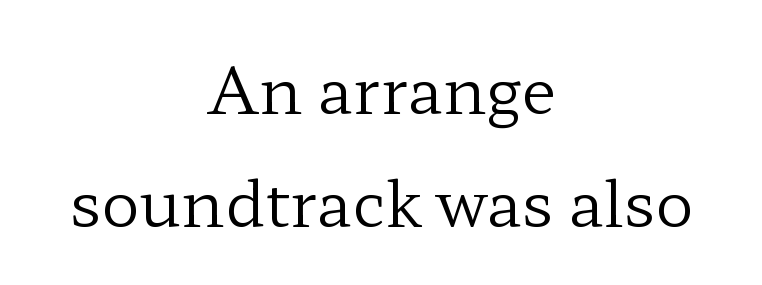
{"serif": "yes", "italic": "no", "bold": "no", "weight": "regular", "width": "wide", "stroke_contrast": "low", "x_height": "medium", "monospaced": "no", "underline": "no", "align": "center", "line_spacing_ratio": 1.76, "letter_spacing": "normal", "letter_spacing_em": 0.0, "glyph_px": 64}
